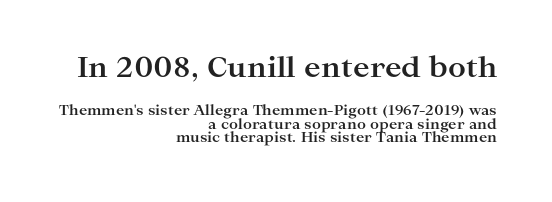
The initial chunk of copy outweighs the following chunk in type size. These lines were composed using upright roman letters. Notice how descenders almost collide with the ascenders below — that's tight leading. Classification — serif. The rag falls on the left side of this text block. Clear beneath every line of the passage.
